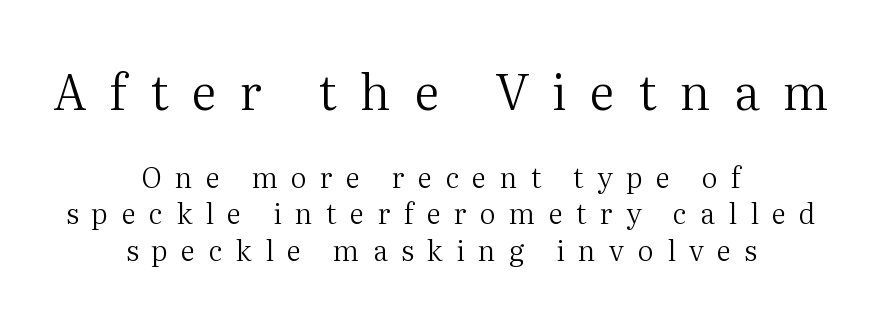
The image shows 49 px regular-weight serif type, upright; set centered, normal line spacing (1.3x), unusually wide letter spacing (+0.48 em), not underlined; the first (top) block is 1.75x larger; medium stroke contrast and a medium x-height.
